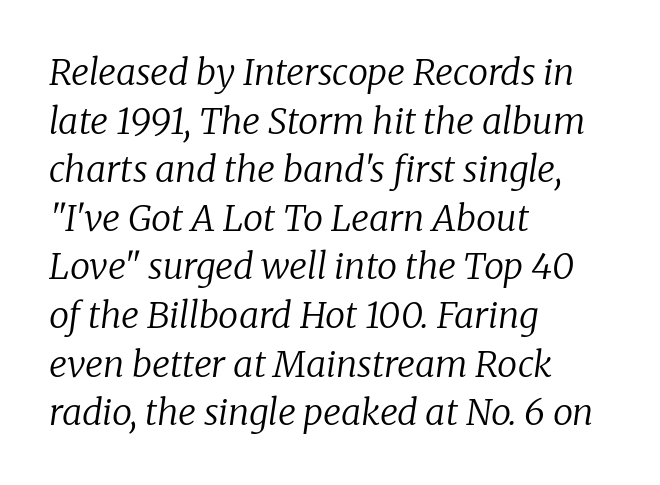
The image shows 36 px regular-weight serif type, italic (leaning right); set left-aligned, normal line spacing (1.35x), normal letter spacing, not underlined; low stroke contrast and a medium x-height.
